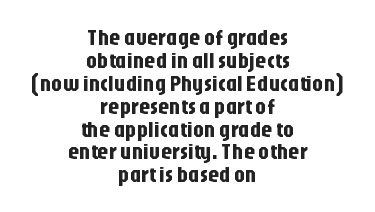
{"italic": "no", "underline": "no", "align": "center", "line_spacing": "tight", "line_spacing_ratio": 1.04, "letter_spacing": "normal", "letter_spacing_em": 0.0, "glyph_px": 22}
